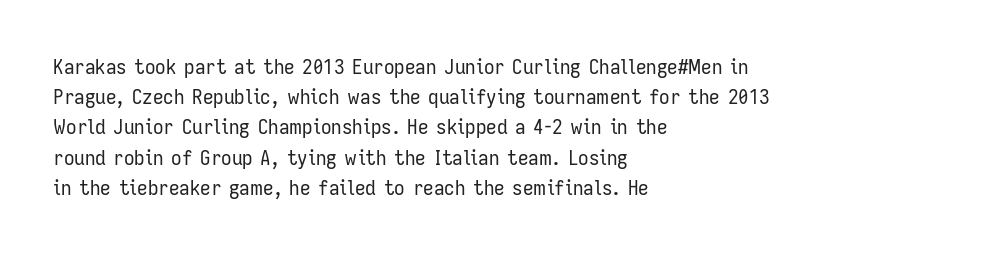
Q: Is the text bold? A: No.
Q: Is the text italic (slanted)? A: No, it is upright.
Q: Is the text underlined? A: No.
Q: How is the paragraph aligned? A: Left-aligned.
Q: Is the spacing between letters normal or unusually wide? A: Normal.
Q: Is the spacing between lines tight, normal or loose? A: Normal.
